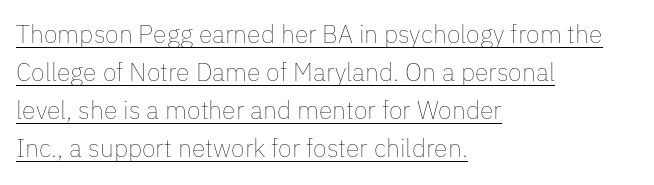
The image shows 25 px text type, upright; set left-aligned, normal line spacing (1.52x), normal letter spacing, underlined.
